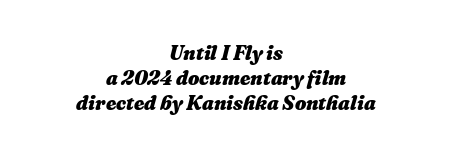
{"italic": "yes", "lean": "right", "slant_degrees": 16, "bold": "yes", "underline": "no", "align": "center", "line_spacing": "normal", "line_spacing_ratio": 1.25, "letter_spacing": "normal", "letter_spacing_em": 0.0, "glyph_px": 20}
